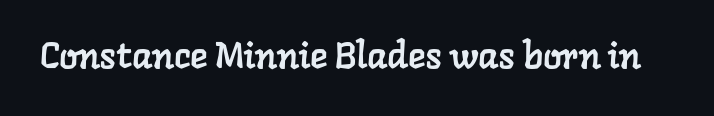
The passage shown has conventional tracking throughout. The letters advance in unequal steps, a hallmark of proportional type. Unmarked baselines from the first word to the last. The characters display serif detailing at their extremities.
